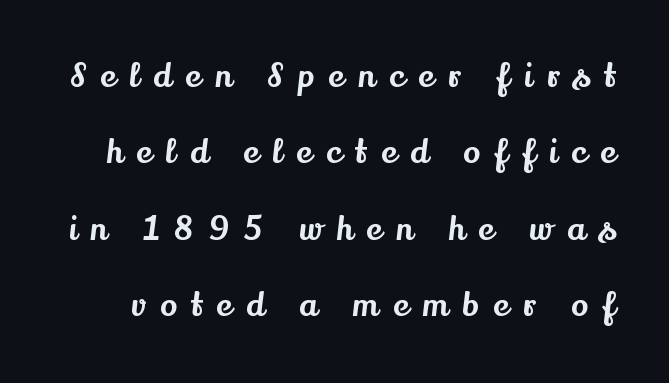
The image shows 32 px serif type; set loose line spacing (2.39x), unusually wide letter spacing (+0.45 em), not underlined; medium stroke contrast and a small x-height.
